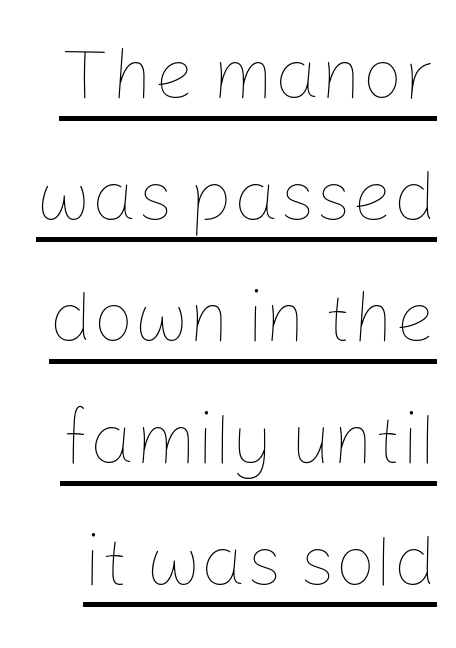
Notice how the stems are strictly vertical — no italics here. You could not count columns in this text — the font is proportionally spaced. Students, observe the line beneath the letters — that is underlining. Caption: face not bold, strokes unweighted.
